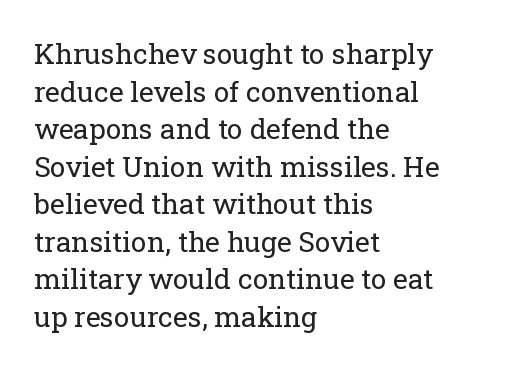
Q: Is the text bold? A: No.
Q: Is the text italic (slanted)? A: No, it is upright.
Q: Is the typeface a serif or a sans-serif typeface? A: Serif.
Q: Is the text underlined? A: No.
Q: How is the paragraph aligned? A: Left-aligned.
Q: Is the spacing between letters normal or unusually wide? A: Normal.
Q: Is the spacing between lines tight, normal or loose? A: Normal.
Q: Width (condensed, normal, or wide)? A: Normal.
Q: Stroke contrast? A: Low.
Q: x-height? A: Medium.
Q: Monospaced? A: No.
